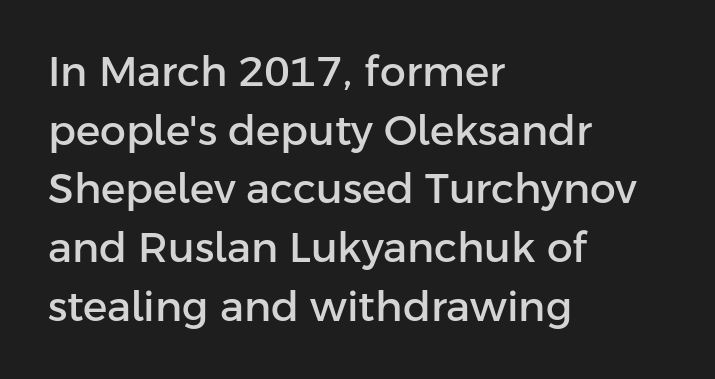
The image shows 41 px sans-serif type, upright; set left-aligned, normal line spacing (1.43x), normal letter spacing, not underlined; low stroke contrast and a medium x-height.
